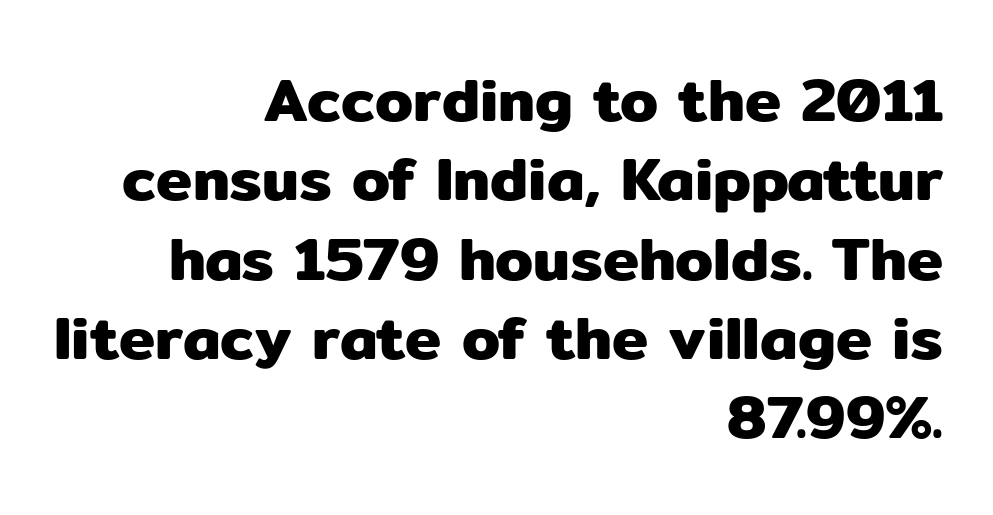
{"serif": "no", "italic": "no", "width": "normal", "stroke_contrast": "low", "x_height": "medium", "monospaced": "no", "underline": "no", "align": "right", "line_spacing": "normal", "line_spacing_ratio": 1.3, "letter_spacing": "normal", "letter_spacing_em": 0.0, "glyph_px": 61}
